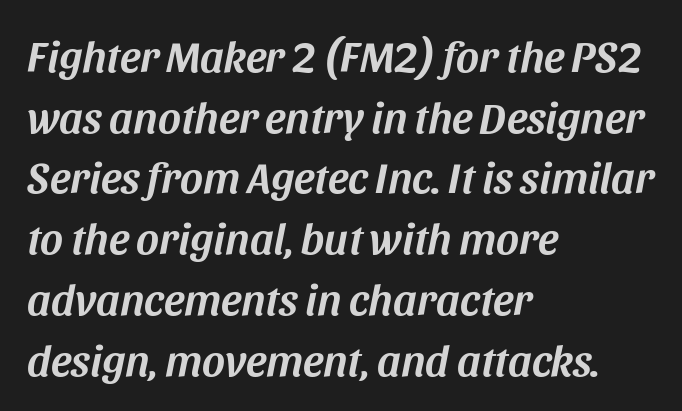
{"italic": "yes", "lean": "right", "slant_degrees": 11, "width": "normal", "stroke_contrast": "medium", "x_height": "large", "monospaced": "no", "underline": "no", "align": "left", "line_spacing": "normal", "line_spacing_ratio": 1.38, "letter_spacing": "normal", "letter_spacing_em": 0.0, "glyph_px": 44}
